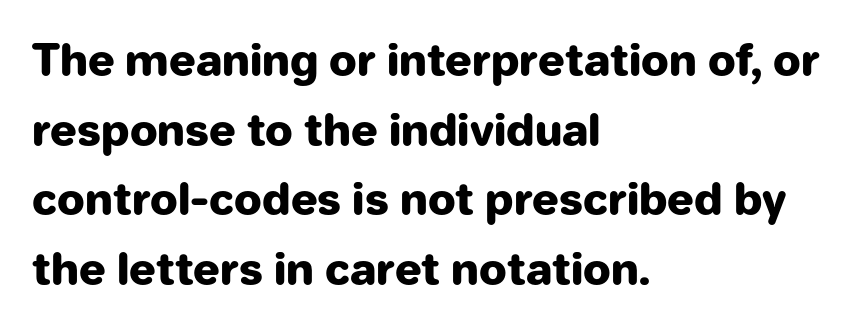
The image shows 44 px heavy sans-serif type, upright; set left-aligned, normal line spacing (1.58x), normal letter spacing, not underlined; low stroke contrast and a medium x-height.
